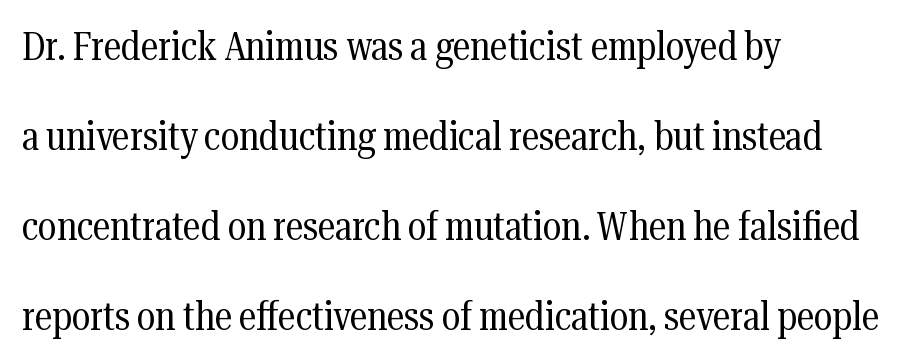
Q: Is the text bold? A: No.
Q: Is the text italic (slanted)? A: No, it is upright.
Q: Is the typeface a serif or a sans-serif typeface? A: Serif.
Q: Is the text underlined? A: No.
Q: How is the paragraph aligned? A: Left-aligned.
Q: Is the spacing between letters normal or unusually wide? A: Normal.
Q: Is the spacing between lines tight, normal or loose? A: Loose.
Q: Width (condensed, normal, or wide)? A: Condensed.
Q: Stroke contrast? A: Medium.
Q: x-height? A: Medium.
Q: Monospaced? A: No.
